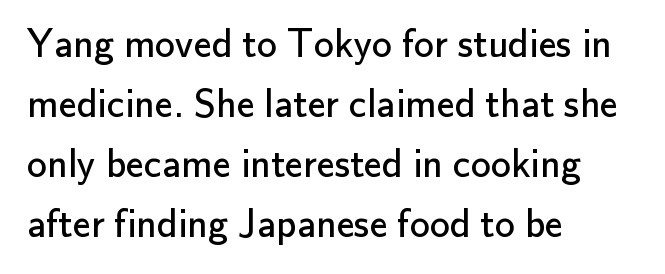
Reading down the column, the eye jumps a familiar distance to each next line. The rag falls on the right side of this text block. What kind of face is this? One without serifs — a sans. Inter-character spacing is left at the font's built-in metrics. This is roman type, the default non-slanted kind.
